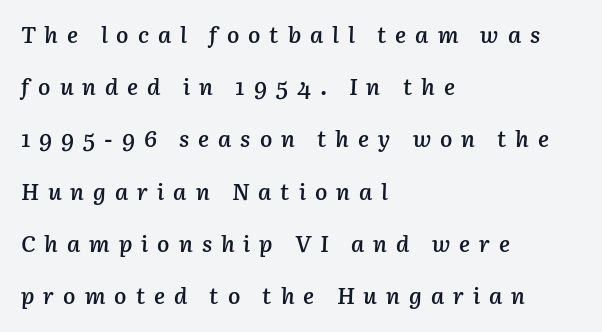
{"italic": "yes", "lean": "right", "slant_degrees": 3, "bold": "semi", "underline": "no", "align": "left", "line_spacing": "loose", "line_spacing_ratio": 2.27, "letter_spacing": "wide", "letter_spacing_em": 0.39, "glyph_px": 23}
